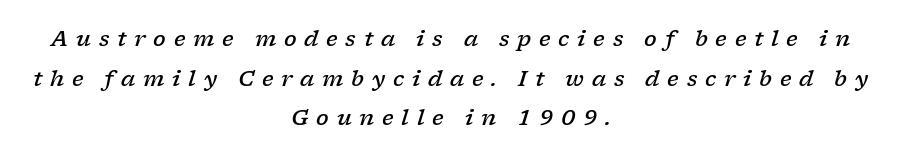
Q: Is the text bold? A: Semi-bold.
Q: Is the text italic (slanted)? A: Yes, it leans right by about 17 degrees.
Q: Is the text underlined? A: No.
Q: How is the paragraph aligned? A: Centered.
Q: Is the spacing between letters normal or unusually wide? A: Unusually wide.
